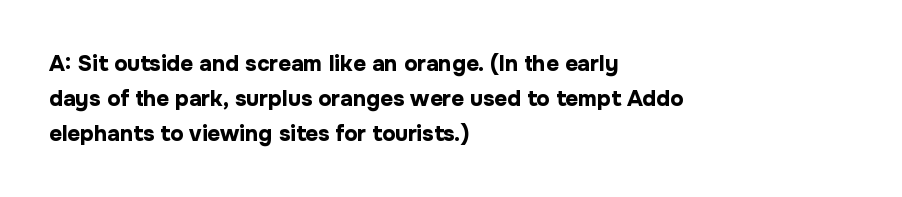
Q: Is the text bold? A: Yes.
Q: Is the text italic (slanted)? A: No, it is upright.
Q: Is the text underlined? A: No.
Q: How is the paragraph aligned? A: Left-aligned.
Q: Is the spacing between letters normal or unusually wide? A: Normal.
Q: Is the spacing between lines tight, normal or loose? A: Normal.
